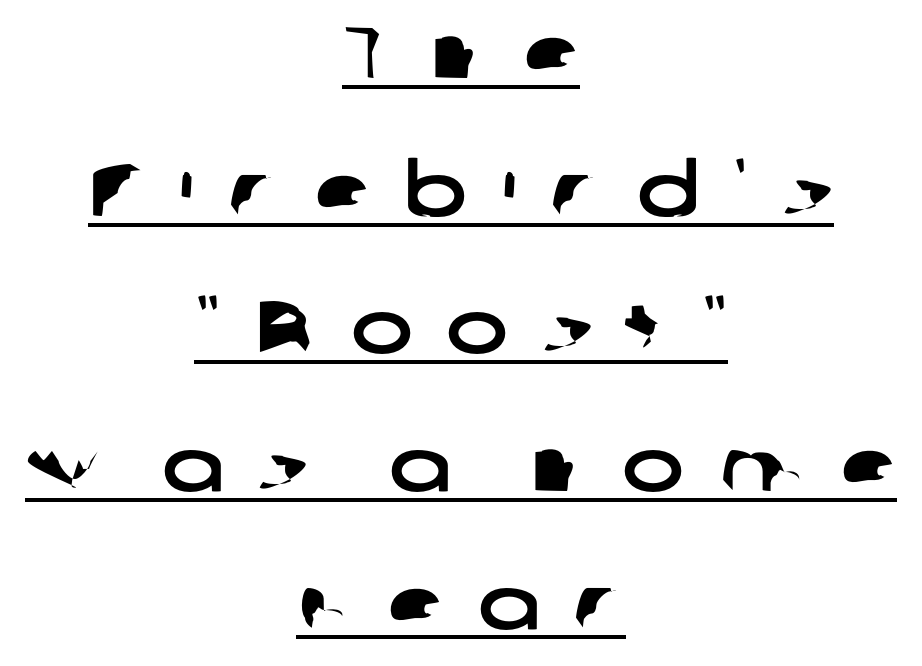
{"serif": "no", "width": "wide", "stroke_contrast": "low", "x_height": "medium", "monospaced": "no", "underline": "yes", "align": "center", "line_spacing_ratio": 1.86, "letter_spacing": "wide", "letter_spacing_em": 0.46, "glyph_px": 74}
